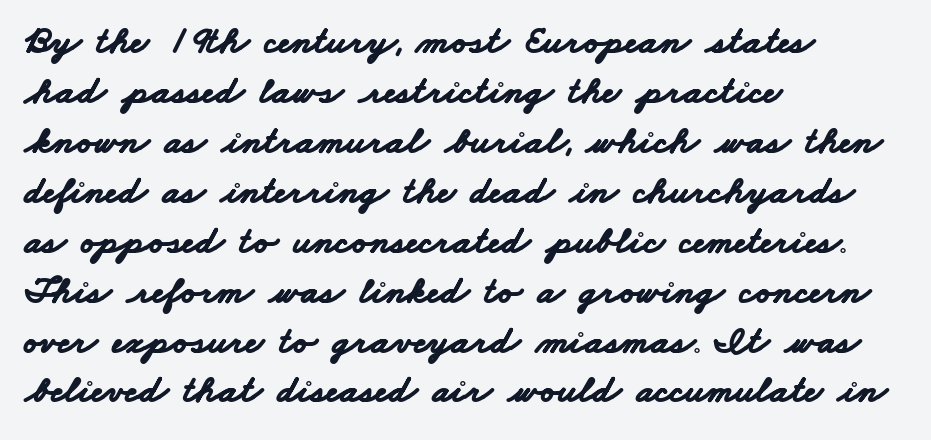
Q: Is the text bold? A: Yes.
Q: Is the typeface a serif or a sans-serif typeface? A: Sans-serif.
Q: Is the text underlined? A: No.
Q: How is the paragraph aligned? A: Left-aligned.
Q: Is the spacing between letters normal or unusually wide? A: Normal.
Q: Is the spacing between lines tight, normal or loose? A: Normal.
Q: Width (condensed, normal, or wide)? A: Wide.
Q: Stroke contrast? A: Low.
Q: x-height? A: Small.
Q: Monospaced? A: No.
